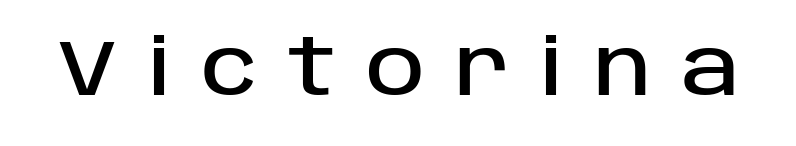
Q: Is the text italic (slanted)? A: No, it is upright.
Q: Is the typeface a serif or a sans-serif typeface? A: Sans-serif.
Q: Is the text underlined? A: No.
Q: Is the spacing between letters normal or unusually wide? A: Unusually wide.
Q: Width (condensed, normal, or wide)? A: Normal.
Q: Stroke contrast? A: Low.
Q: x-height? A: Large.
Q: Monospaced? A: No.
